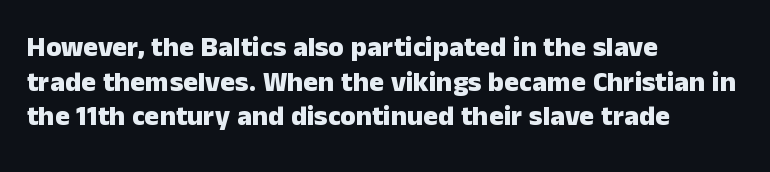
Q: Is the text bold? A: Yes.
Q: Is the text italic (slanted)? A: No, it is upright.
Q: Is the typeface a serif or a sans-serif typeface? A: Sans-serif.
Q: Is the text underlined? A: No.
Q: How is the paragraph aligned? A: Left-aligned.
Q: Is the spacing between letters normal or unusually wide? A: Normal.
Q: Width (condensed, normal, or wide)? A: Normal.
Q: Stroke contrast? A: Low.
Q: x-height? A: Medium.
Q: Monospaced? A: No.
